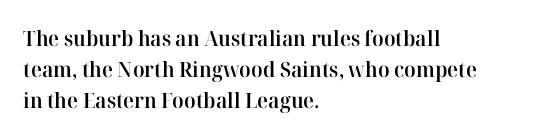
Observe the ordinary spacing: letters are neighbours, not strangers. Which margin do the lines hug? The left one — the right edge is uneven. Compared with typical paragraphs, the rows here are spaced about the same. Notice how the stems are strictly vertical — no italics here. Compared with an ordinary text face, these strokes are moderately heavier — a semibold. Clear beneath every line of the passage.
